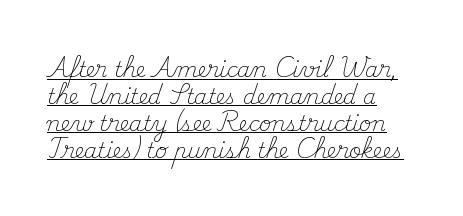
The image shows 21 px text type; set left-aligned, normal line spacing (1.28x), normal letter spacing, underlined.
